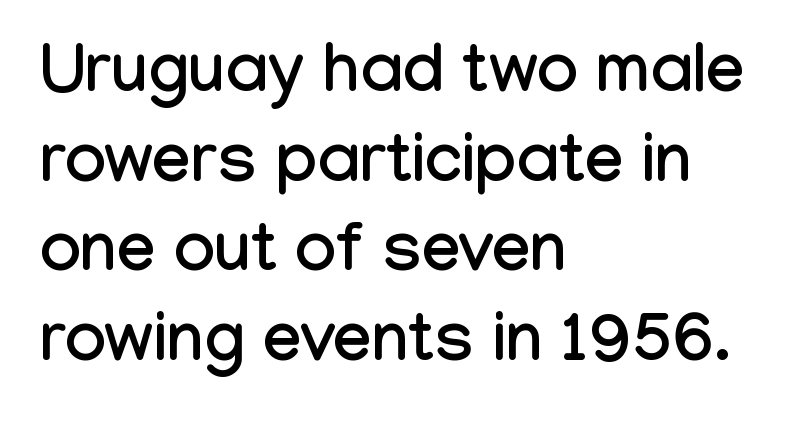
{"serif": "no", "italic": "no", "width": "condensed", "stroke_contrast": "low", "x_height": "medium", "monospaced": "no", "underline": "no", "align": "left", "line_spacing": "normal", "line_spacing_ratio": 1.3, "letter_spacing": "normal", "letter_spacing_em": 0.0, "glyph_px": 69}
